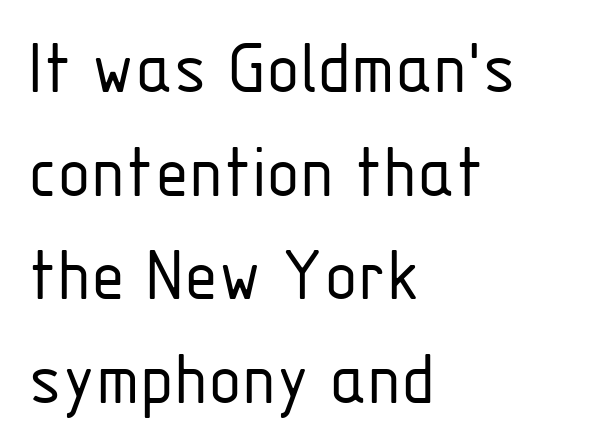
{"serif": "no", "italic": "no", "bold": "no", "weight": "light", "width": "condensed", "stroke_contrast": "low", "x_height": "medium", "monospaced": "no", "underline": "no", "align": "left", "line_spacing": "normal", "line_spacing_ratio": 1.33, "letter_spacing": "normal", "letter_spacing_em": 0.0, "glyph_px": 78}
